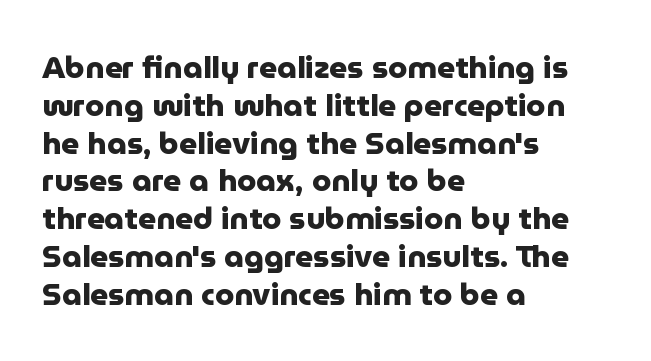
{"serif": "no", "italic": "no", "bold": "yes", "weight": "heavy", "width": "normal", "stroke_contrast": "low", "x_height": "medium", "monospaced": "no", "underline": "no", "align": "left", "line_spacing_ratio": 1.22, "letter_spacing": "normal", "letter_spacing_em": 0.0, "glyph_px": 31}
